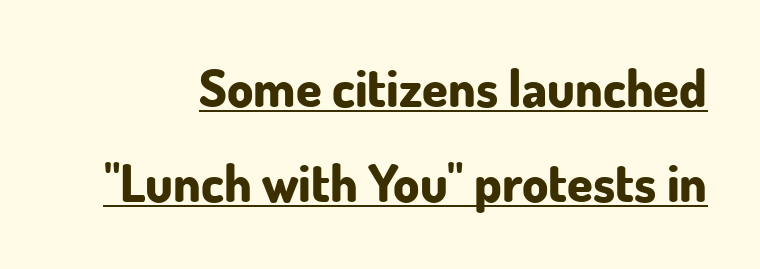
Designer's note — italics off, roman on. Note the varied advance widths — an 'i' is clearly narrower than an 'm'. These characters rest on top of a visible drawn line. Nobody touched the tracking dial on this one. The face used here is a sans, in the tradition of grotesques and geometrics.
